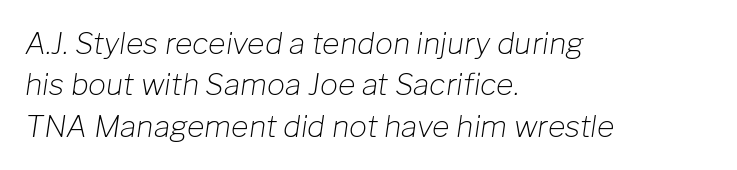
The image shows 30 px light type, italic (leaning right); set left-aligned, normal line spacing (1.38x), normal letter spacing, not underlined; low stroke contrast and a medium x-height.
